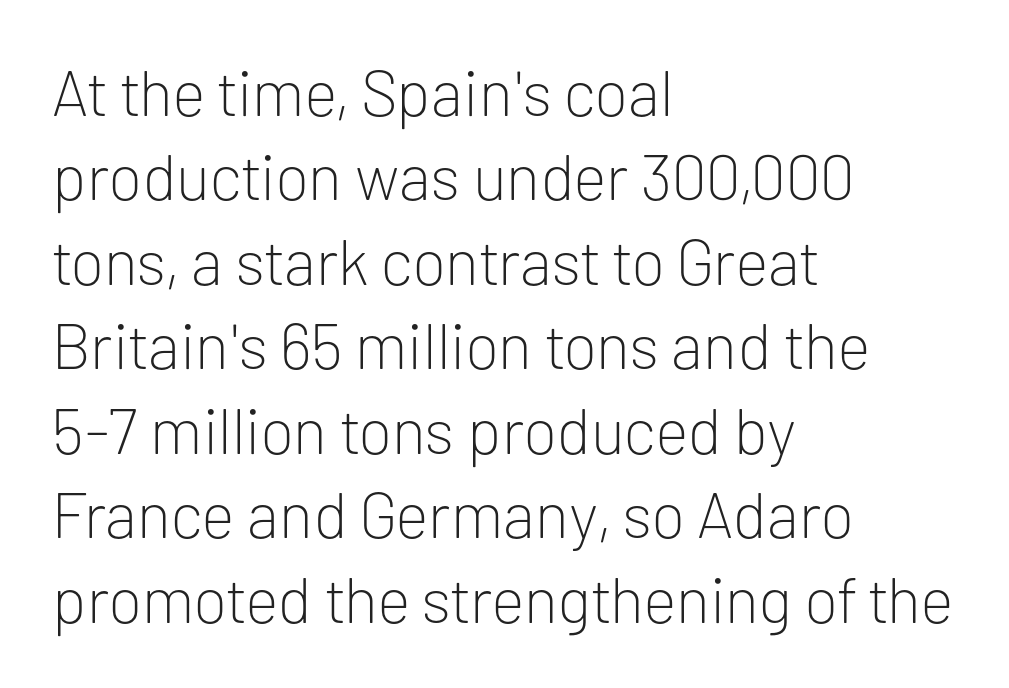
{"serif": "no", "italic": "no", "bold": "no", "weight": "light", "width": "normal", "stroke_contrast": "low", "x_height": "medium", "monospaced": "no", "underline": "no", "align": "left", "line_spacing": "normal", "line_spacing_ratio": 1.32, "letter_spacing": "normal", "letter_spacing_em": 0.0, "glyph_px": 64}
